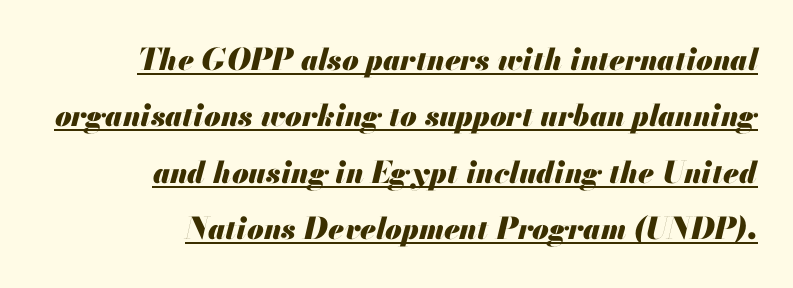
The image shows 30 px heavy type, italic (leaning right); set right-aligned, line spacing 1.88x, normal letter spacing, underlined; medium stroke contrast and a small x-height.
